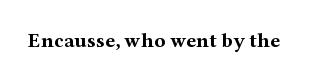
Q: Is the text bold? A: Yes.
Q: Is the text italic (slanted)? A: No, it is upright.
Q: Is the text underlined? A: No.
Q: Is the spacing between letters normal or unusually wide? A: Normal.
